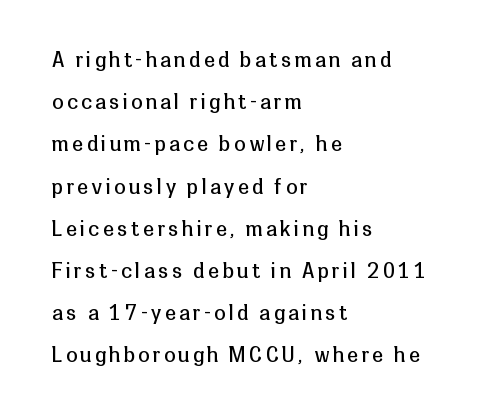
Is there much room between lines? Yes — plenty of vertical air separates them. Left-aligned paragraph, ragged on the right. The gap between lines stays unmarked. Rendered with straight, roman letterforms. The weight would be labelled regular, book, light, or lighter still.
